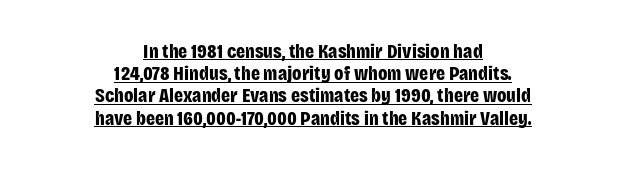
Designer's note — italics off, roman on. A typesetter would call this leading minimal, almost set solid. Look at the stroke-to-counter ratio: heavy, a bold. Descenders here cross a horizontal rule under the line.
